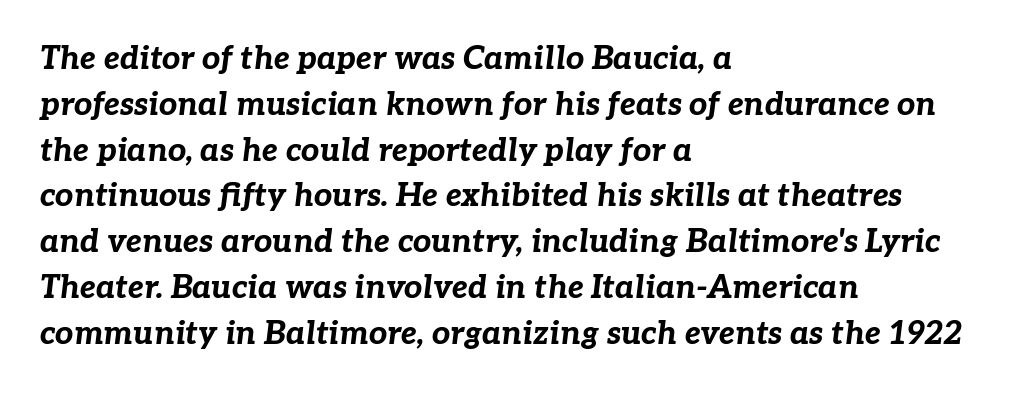
{"italic": "yes", "lean": "right", "slant_degrees": 7, "bold": "yes", "weight": "bold", "width": "normal", "stroke_contrast": "low", "x_height": "medium", "monospaced": "no", "underline": "no", "align": "left", "line_spacing": "normal", "line_spacing_ratio": 1.43, "letter_spacing": "normal", "letter_spacing_em": 0.0, "glyph_px": 32}
